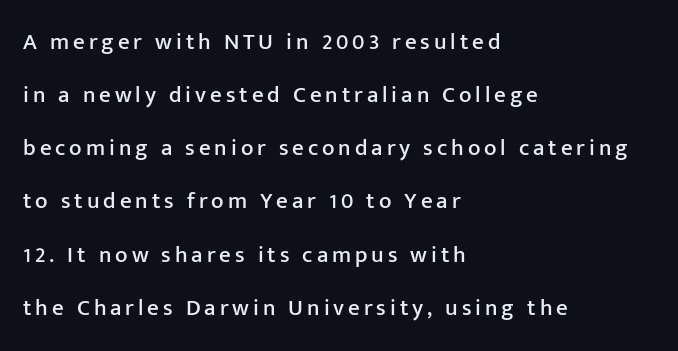
{"italic": "no", "underline": "no", "align": "left", "line_spacing": "loose", "line_spacing_ratio": 2.31, "glyph_px": 23}
